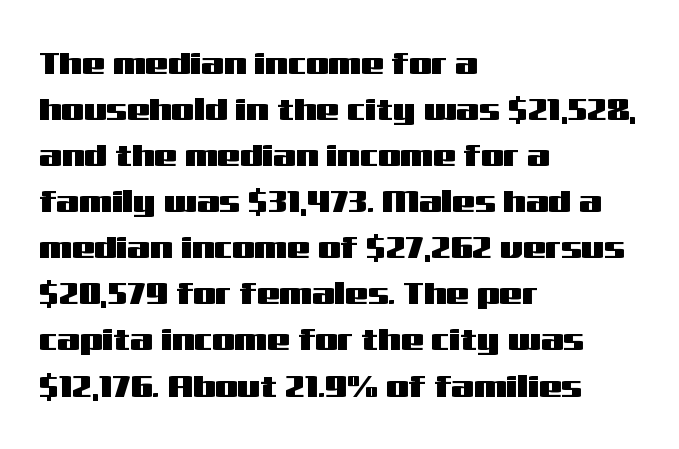
Q: Is the text italic (slanted)? A: No, it is upright.
Q: Is the typeface a serif or a sans-serif typeface? A: Sans-serif.
Q: Is the text underlined? A: No.
Q: How is the paragraph aligned? A: Left-aligned.
Q: Is the spacing between letters normal or unusually wide? A: Normal.
Q: Is the spacing between lines tight, normal or loose? A: Normal.
Q: Width (condensed, normal, or wide)? A: Wide.
Q: Stroke contrast? A: Medium.
Q: x-height? A: Medium.
Q: Monospaced? A: No.
